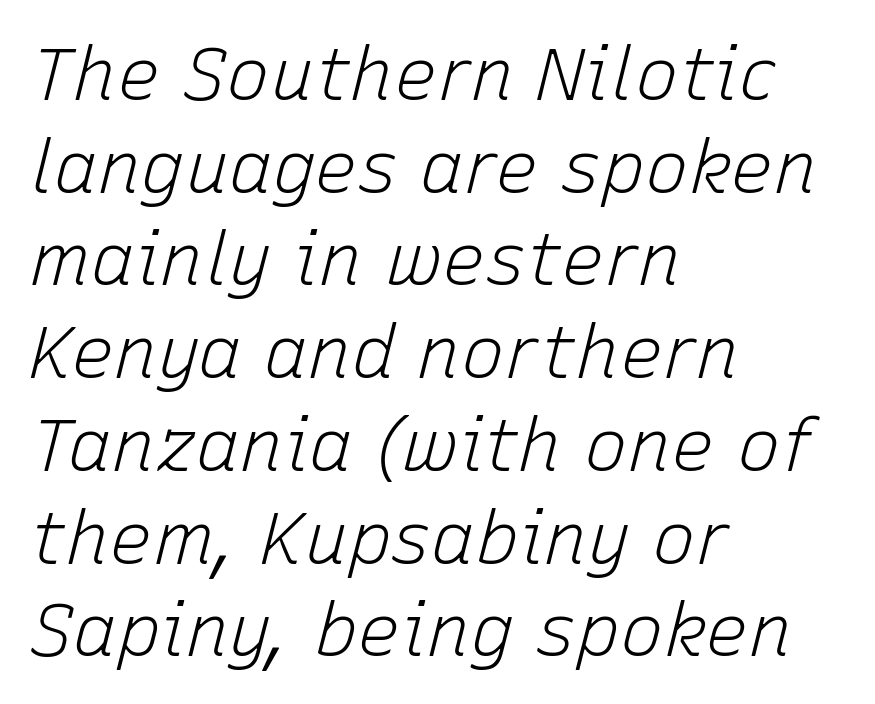
Heft: none added — not bold. Spacing verdict: proportional, widths tailored to each character. Alignment: flush left. The rendering uses a moderate line-height, typical for paragraphs. Nobody touched the tracking dial on this one.
